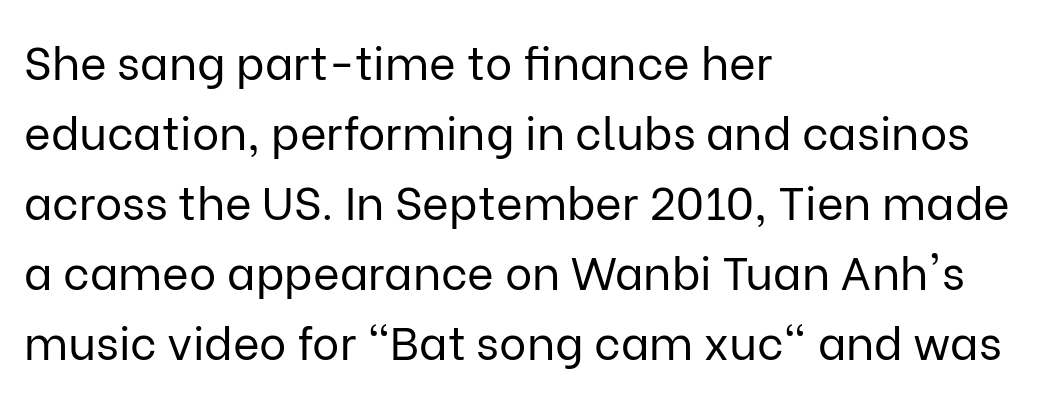
Q: Is the text bold? A: No.
Q: Is the text italic (slanted)? A: No, it is upright.
Q: Is the typeface a serif or a sans-serif typeface? A: Sans-serif.
Q: Is the text underlined? A: No.
Q: How is the paragraph aligned? A: Left-aligned.
Q: Is the spacing between letters normal or unusually wide? A: Normal.
Q: Is the spacing between lines tight, normal or loose? A: Normal.
Q: Width (condensed, normal, or wide)? A: Normal.
Q: Stroke contrast? A: Low.
Q: x-height? A: Medium.
Q: Monospaced? A: No.
